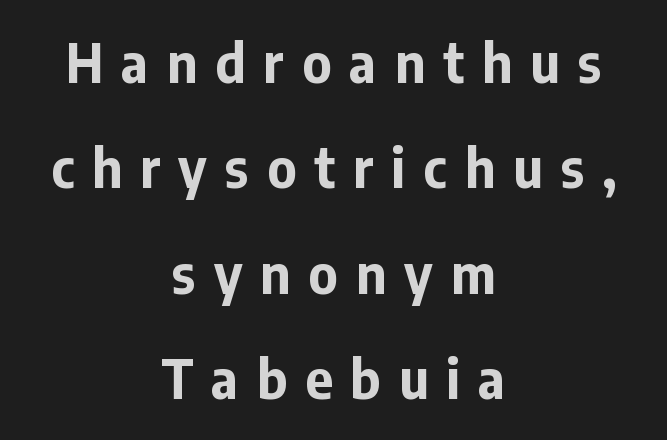
The image shows 53 px bold sans-serif type, upright; set centered, loose line spacing (1.99x), unusually wide letter spacing (+0.34 em), not underlined; low stroke contrast and a medium x-height.
